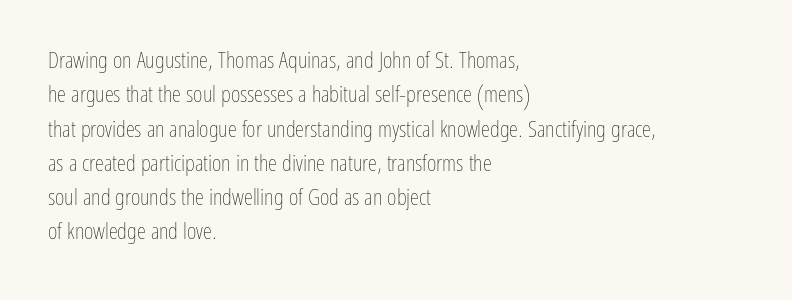
The vertical gap from one line to the next is medium. These lines were composed using upright roman letters. Horizontal alignment here is leftward, the default for most running prose. The gaps between neighbouring characters are ordinary and unremarkable. Weight: regular or lighter.
